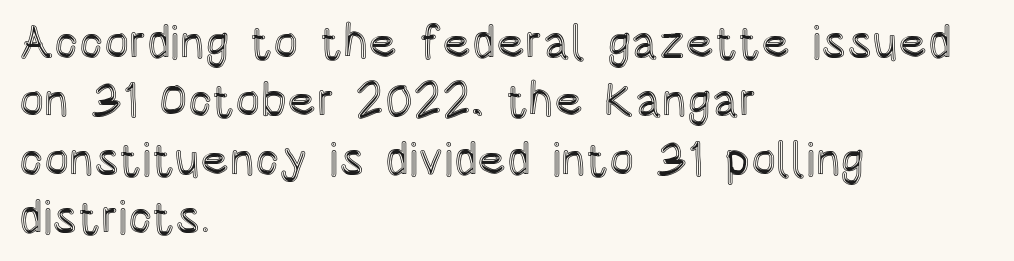
The image shows 47 px condensed type, upright; set left-aligned, line spacing 1.24x, normal letter spacing, not underlined; a large x-height.
